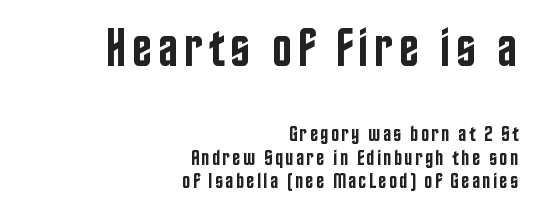
Q: Is the text bold? A: Semi-bold.
Q: Is the text italic (slanted)? A: No, it is upright.
Q: Is the typeface a serif or a sans-serif typeface? A: Sans-serif.
Q: Is the text underlined? A: No.
Q: How is the paragraph aligned? A: Right-aligned.
Q: Is the spacing between lines tight, normal or loose? A: Tight.
Q: Which block of text is set in a larger size, the first (top) or the second (bottom)? A: The first (top) one.
Q: Width (condensed, normal, or wide)? A: Condensed.
Q: Stroke contrast? A: Low.
Q: x-height? A: Large.
Q: Monospaced? A: No.
